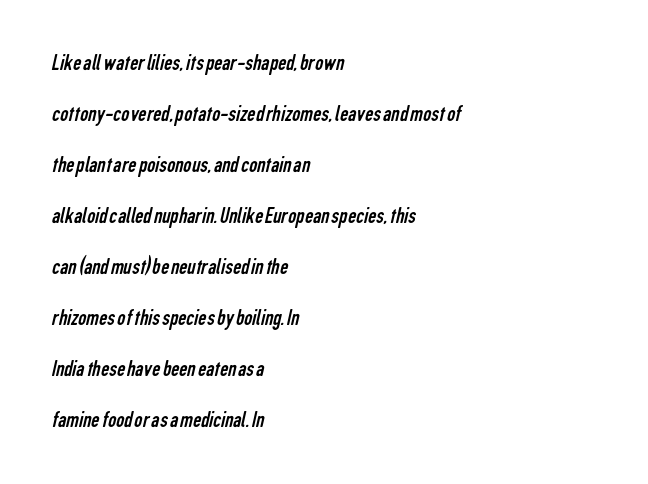
The image shows 23 px text type; set left-aligned, loose line spacing (2.22x), normal letter spacing, not underlined.
